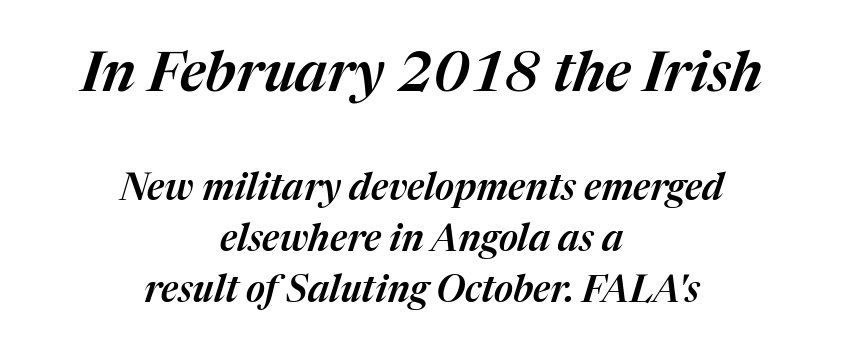
Q: Is the text italic (slanted)? A: Yes, it leans right by about 17 degrees.
Q: Is the text underlined? A: No.
Q: How is the paragraph aligned? A: Centered.
Q: Is the spacing between letters normal or unusually wide? A: Normal.
Q: Is the spacing between lines tight, normal or loose? A: Normal.
Q: Which block of text is set in a larger size, the first (top) or the second (bottom)? A: The first (top) one.
Q: Width (condensed, normal, or wide)? A: Normal.
Q: Stroke contrast? A: Medium.
Q: x-height? A: Medium.
Q: Monospaced? A: No.
